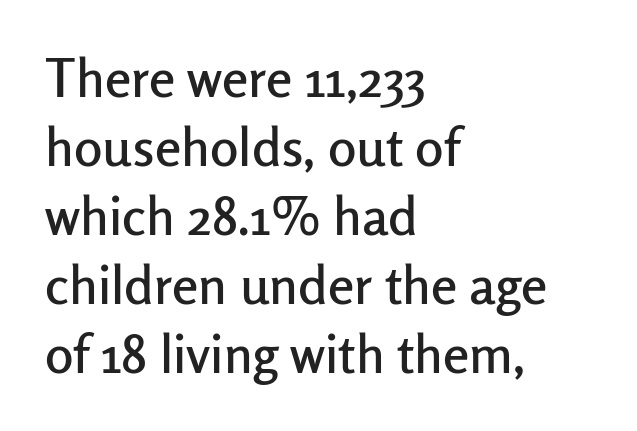
Does the lettering tilt? It doesn't — this is upright. The passage is arranged the way most books set body copy — flush left. Between one letter and the next there's only the usual sliver of space. Does the type have serifs? No, each stem ends abruptly.
